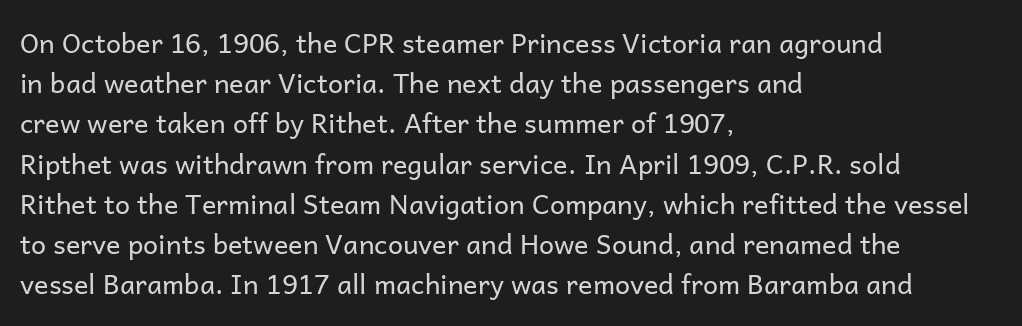
The paragraph shown leans on its left margin. Has an underline been added? It has not. The font's upright variant was chosen for this text. The cut favours lightness, reaching ordinary text weight at its darkest.
